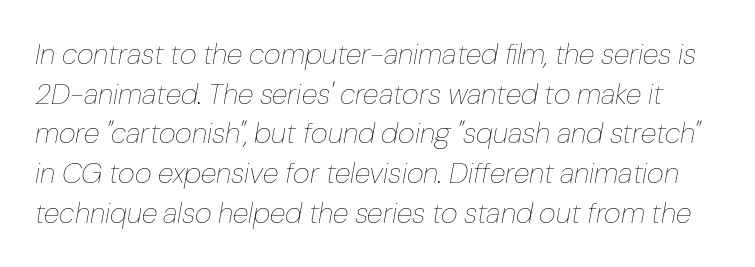
{"italic": "yes", "lean": "right", "slant_degrees": 10, "bold": "no", "weight": "thin", "width": "normal", "stroke_contrast": "low", "x_height": "medium", "monospaced": "no", "underline": "no", "line_spacing": "normal", "line_spacing_ratio": 1.37, "letter_spacing": "normal", "letter_spacing_em": 0.0, "glyph_px": 29}
